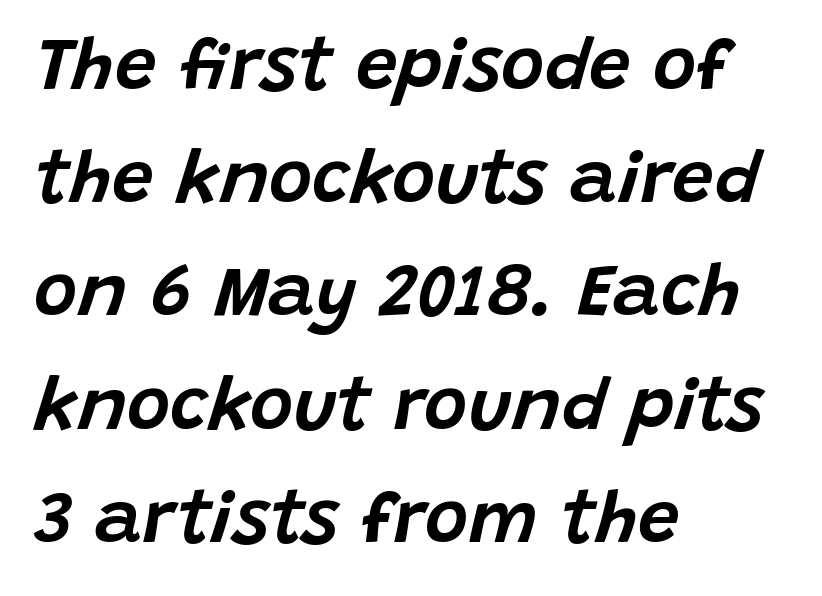
Q: Is the text italic (slanted)? A: Yes, it leans right by about 15 degrees.
Q: Is the text underlined? A: No.
Q: How is the paragraph aligned? A: Left-aligned.
Q: Is the spacing between letters normal or unusually wide? A: Normal.
Q: Is the spacing between lines tight, normal or loose? A: Normal.
Q: Width (condensed, normal, or wide)? A: Normal.
Q: Stroke contrast? A: Low.
Q: x-height? A: Large.
Q: Monospaced? A: No.
